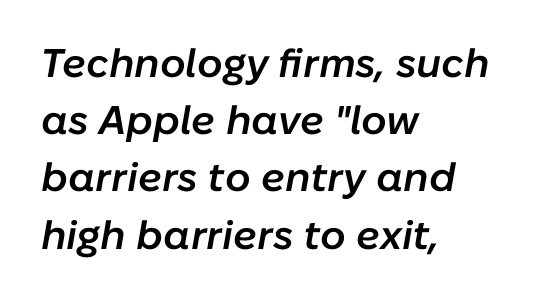
Spacing verdict: proportional, widths tailored to each character. Does the leading feel generous? No, just average. Descenders hang freely into open space. The horizontal fit of the characters is conventional and even. These words are printed semibold, heavier than regular yet not bold.
